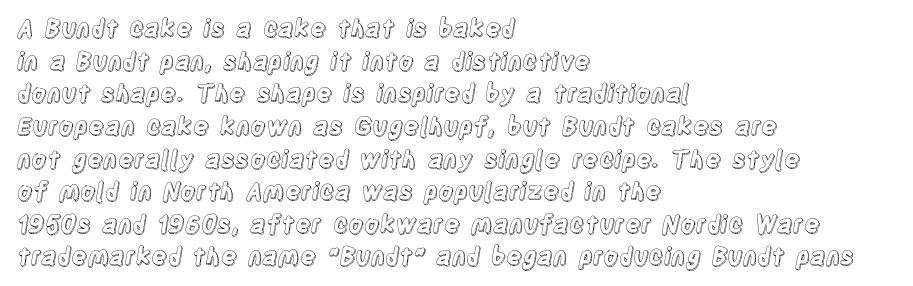
The vertical gap from one line to the next is medium. The rendering keeps characters at their native spacing. Bare-footed words on every line. In CSS terms this would be text-align: left.
